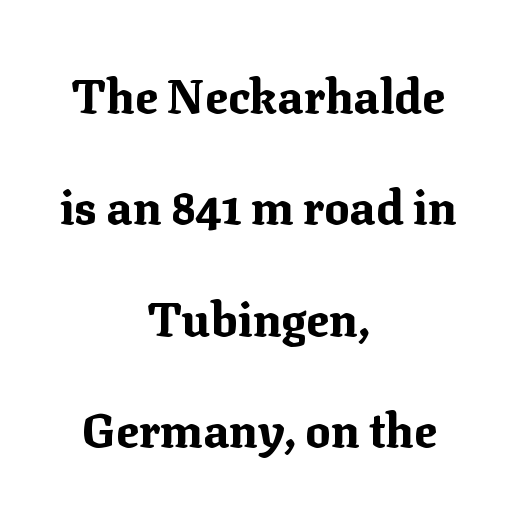
Q: Is the text bold? A: Yes.
Q: Is the text italic (slanted)? A: No, it is upright.
Q: Is the typeface a serif or a sans-serif typeface? A: Serif.
Q: Is the text underlined? A: No.
Q: How is the paragraph aligned? A: Centered.
Q: Is the spacing between letters normal or unusually wide? A: Normal.
Q: Is the spacing between lines tight, normal or loose? A: Loose.
Q: Width (condensed, normal, or wide)? A: Normal.
Q: Stroke contrast? A: Medium.
Q: x-height? A: Medium.
Q: Monospaced? A: No.
